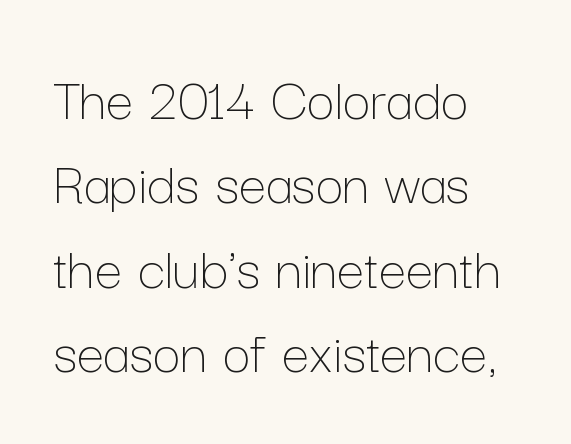
Q: Is the text bold? A: No.
Q: Is the text italic (slanted)? A: No, it is upright.
Q: Is the text underlined? A: No.
Q: How is the paragraph aligned? A: Left-aligned.
Q: Is the spacing between letters normal or unusually wide? A: Normal.
Q: Is the spacing between lines tight, normal or loose? A: Normal.
Q: Width (condensed, normal, or wide)? A: Normal.
Q: Stroke contrast? A: Low.
Q: x-height? A: Medium.
Q: Monospaced? A: No.
